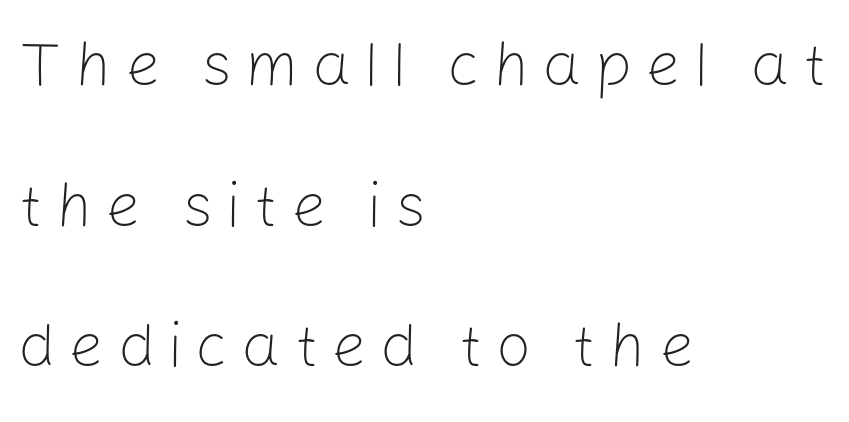
{"serif": "no", "italic": "no", "bold": "no", "weight": "light", "width": "normal", "stroke_contrast": "low", "x_height": "medium", "monospaced": "no", "underline": "no", "align": "left", "line_spacing": "loose", "line_spacing_ratio": 2.27, "letter_spacing": "wide", "letter_spacing_em": 0.21, "glyph_px": 62}
